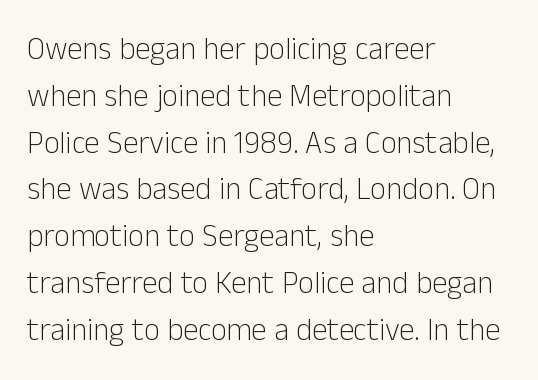
Q: Is the text bold? A: No.
Q: Is the text italic (slanted)? A: No, it is upright.
Q: Is the typeface a serif or a sans-serif typeface? A: Sans-serif.
Q: Is the text underlined? A: No.
Q: How is the paragraph aligned? A: Left-aligned.
Q: Is the spacing between letters normal or unusually wide? A: Normal.
Q: Is the spacing between lines tight, normal or loose? A: Normal.
Q: Width (condensed, normal, or wide)? A: Normal.
Q: Stroke contrast? A: Low.
Q: x-height? A: Medium.
Q: Monospaced? A: No.
